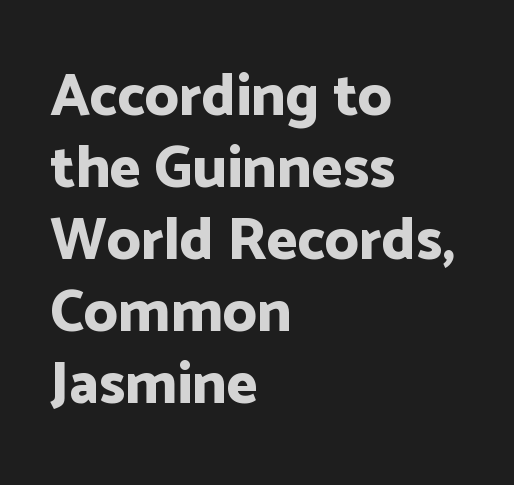
Q: Is the text bold? A: Yes.
Q: Is the text italic (slanted)? A: No, it is upright.
Q: Is the typeface a serif or a sans-serif typeface? A: Sans-serif.
Q: Is the text underlined? A: No.
Q: How is the paragraph aligned? A: Left-aligned.
Q: Is the spacing between letters normal or unusually wide? A: Normal.
Q: Width (condensed, normal, or wide)? A: Normal.
Q: Stroke contrast? A: Low.
Q: x-height? A: Medium.
Q: Monospaced? A: No.
